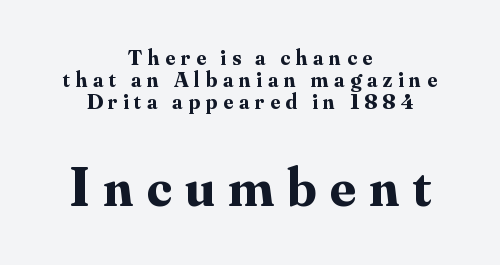
The image shows 55 px bold serif type, upright; set centered, tight line spacing (0.99x), unusually wide letter spacing (+0.25 em), not underlined; the second (bottom) block is 2.5x larger; medium stroke contrast and a small x-height.
